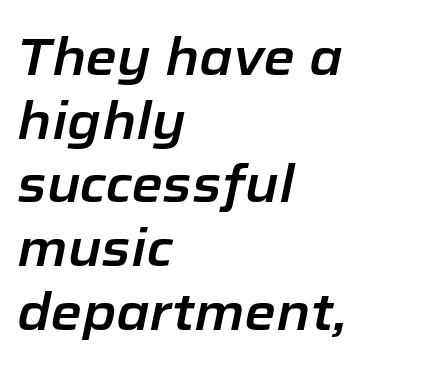
Q: Is the text italic (slanted)? A: Yes, it leans right by about 12 degrees.
Q: Is the text underlined? A: No.
Q: How is the paragraph aligned? A: Left-aligned.
Q: Is the spacing between letters normal or unusually wide? A: Normal.
Q: Is the spacing between lines tight, normal or loose? A: Normal.
Q: Width (condensed, normal, or wide)? A: Normal.
Q: Stroke contrast? A: Low.
Q: x-height? A: Medium.
Q: Monospaced? A: No.
